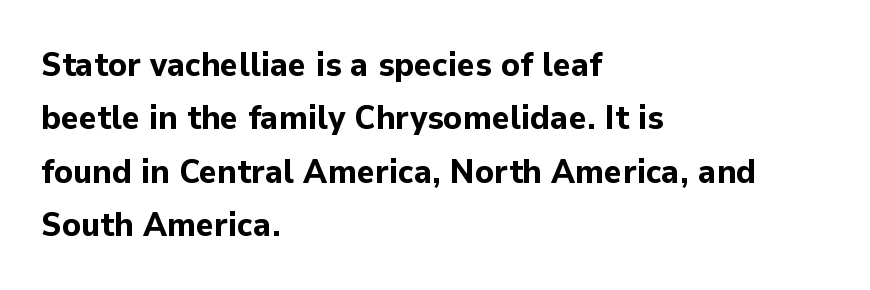
{"serif": "no", "italic": "no", "bold": "yes", "weight": "bold", "width": "normal", "stroke_contrast": "low", "x_height": "medium", "monospaced": "no", "underline": "no", "align": "left", "line_spacing": "normal", "line_spacing_ratio": 1.57, "letter_spacing": "normal", "letter_spacing_em": 0.0, "glyph_px": 34}
